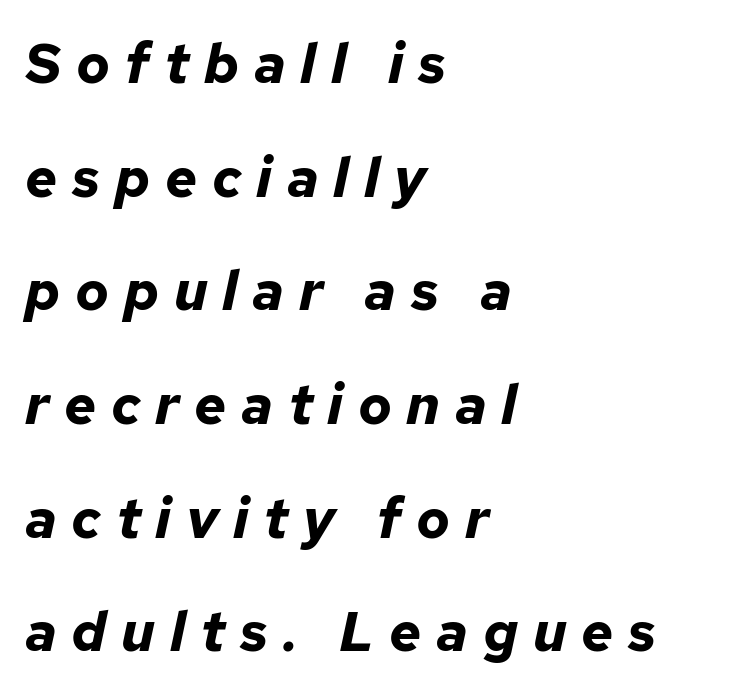
The passage shown leans; its letterforms are oblique. Just letters on the line, the space beneath them empty. A classic flush-left, rag-right setting is used for this passage. The rendering uses natural spacing where letterforms have individual widths. Stroke thickness is high; the sample reads as a true bold.
